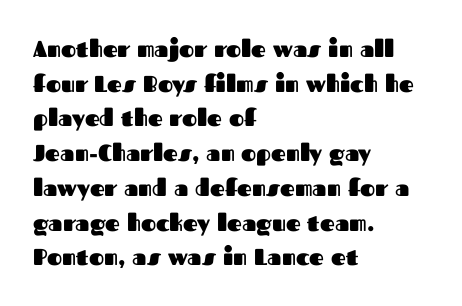
{"italic": "no", "bold": "yes", "underline": "no", "align": "left", "line_spacing": "normal", "line_spacing_ratio": 1.51, "letter_spacing": "normal", "letter_spacing_em": 0.0, "glyph_px": 23}
